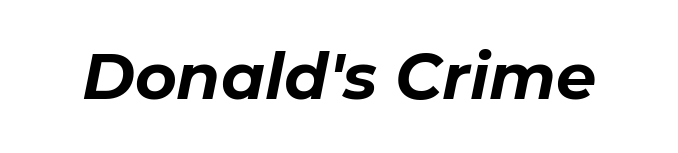
The image shows 64 px bold type, italic (leaning right); set normal letter spacing, not underlined; low stroke contrast and a medium x-height.
